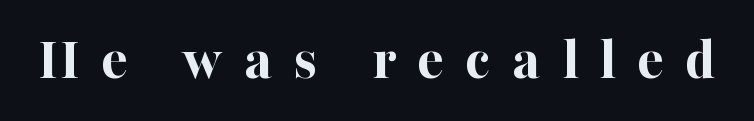
{"serif": "yes", "italic": "no", "bold": "yes", "weight": "bold", "width": "normal", "stroke_contrast": "high", "x_height": "medium", "monospaced": "no", "underline": "no", "letter_spacing": "wide", "letter_spacing_em": 0.34, "glyph_px": 62}
